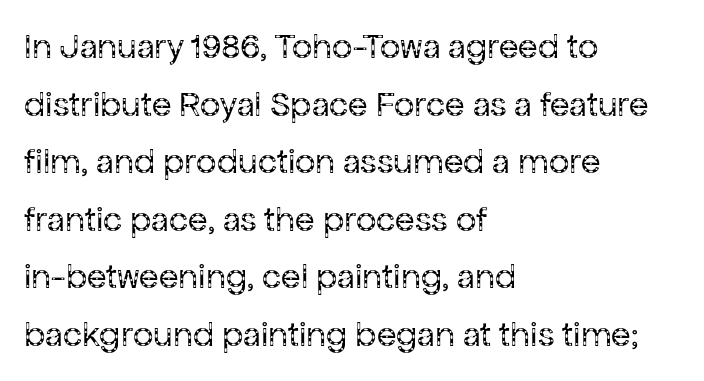
The letters stand straight up with perfectly vertical stems. This rendering features lettering with no underline. Successive baselines arrive at the customary interval. Counters stay open thanks to moderate or lighter strokes. Standard letterfit; no display-style spreading of the glyphs.
